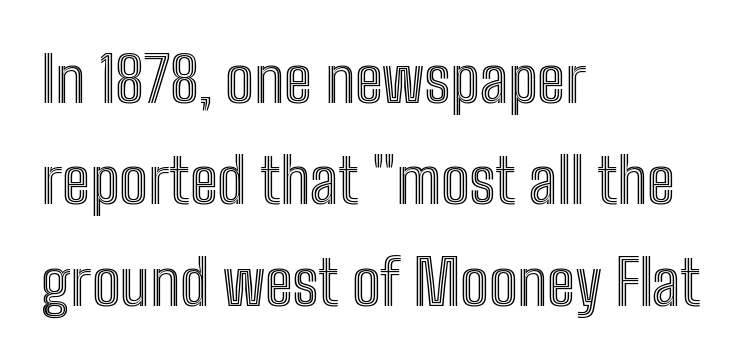
The image shows 63 px condensed type, upright; set left-aligned, normal line spacing (1.61x), normal letter spacing, not underlined; a medium x-height.
